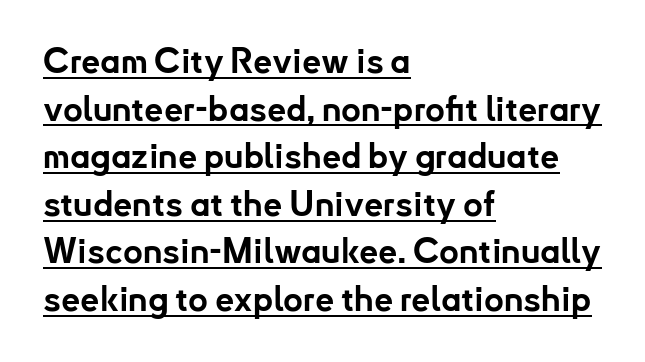
{"serif": "no", "italic": "no", "bold": "yes", "weight": "bold", "width": "normal", "stroke_contrast": "low", "x_height": "small", "monospaced": "no", "underline": "yes", "align": "left", "line_spacing": "normal", "line_spacing_ratio": 1.4, "letter_spacing": "normal", "letter_spacing_em": 0.0, "glyph_px": 34}
